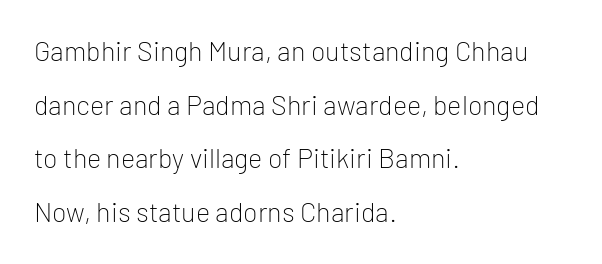
Q: Is the text bold? A: No.
Q: Is the text italic (slanted)? A: No, it is upright.
Q: Is the text underlined? A: No.
Q: How is the paragraph aligned? A: Left-aligned.
Q: Is the spacing between letters normal or unusually wide? A: Normal.
Q: Is the spacing between lines tight, normal or loose? A: Loose.
